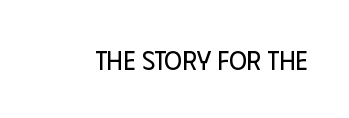
The image shows 27 px text type, upright; set normal letter spacing, not underlined.
